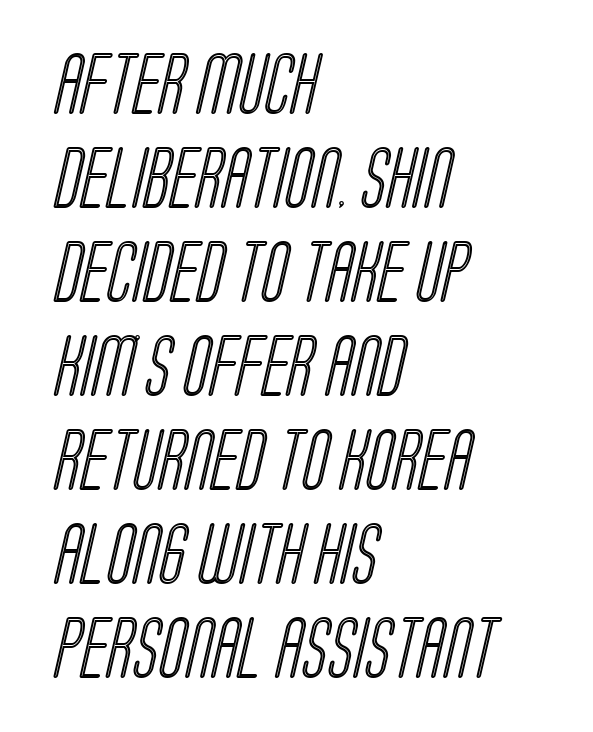
The image shows 61 px condensed type; set left-aligned, normal line spacing (1.54x), normal letter spacing, not underlined; a large x-height.
